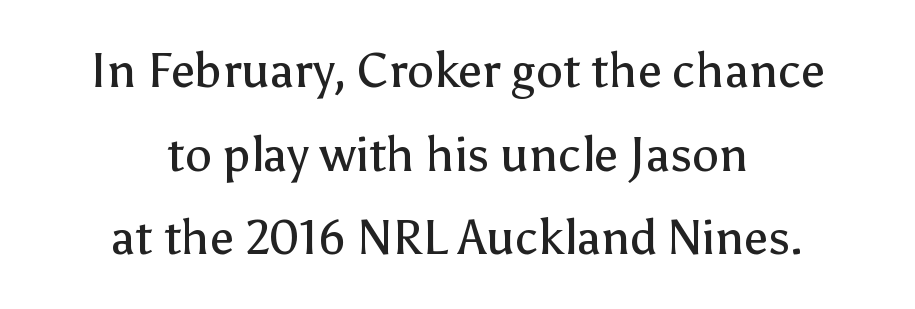
Q: Is the text bold? A: No.
Q: Is the text italic (slanted)? A: No, it is upright.
Q: Is the typeface a serif or a sans-serif typeface? A: Sans-serif.
Q: Is the text underlined? A: No.
Q: How is the paragraph aligned? A: Centered.
Q: Is the spacing between letters normal or unusually wide? A: Normal.
Q: Width (condensed, normal, or wide)? A: Normal.
Q: Stroke contrast? A: Low.
Q: x-height? A: Medium.
Q: Monospaced? A: No.
